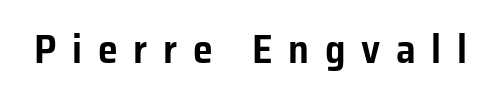
Q: Is the text italic (slanted)? A: No, it is upright.
Q: Is the typeface a serif or a sans-serif typeface? A: Sans-serif.
Q: Is the text underlined? A: No.
Q: Is the spacing between letters normal or unusually wide? A: Unusually wide.
Q: Width (condensed, normal, or wide)? A: Normal.
Q: Stroke contrast? A: Low.
Q: x-height? A: Medium.
Q: Monospaced? A: No.
